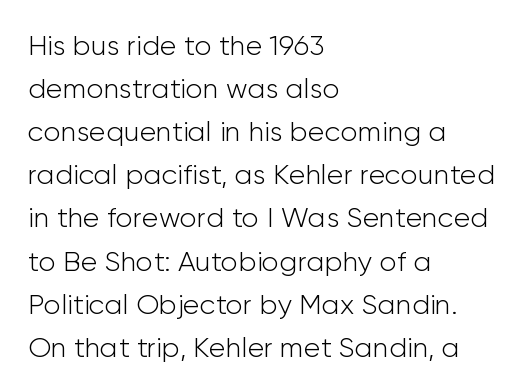
The image shows 28 px light sans-serif type, upright; set left-aligned, normal line spacing (1.54x), normal letter spacing, not underlined; low stroke contrast and a medium x-height.
